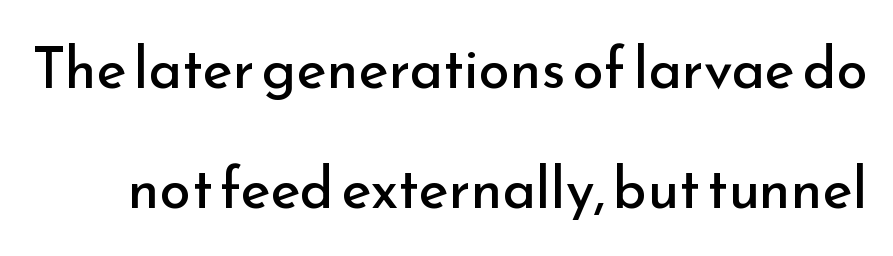
Q: Is the text bold? A: No.
Q: Is the text italic (slanted)? A: No, it is upright.
Q: Is the typeface a serif or a sans-serif typeface? A: Sans-serif.
Q: Is the text underlined? A: No.
Q: Is the spacing between letters normal or unusually wide? A: Normal.
Q: Is the spacing between lines tight, normal or loose? A: Loose.
Q: Width (condensed, normal, or wide)? A: Normal.
Q: Stroke contrast? A: Low.
Q: x-height? A: Small.
Q: Monospaced? A: No.
